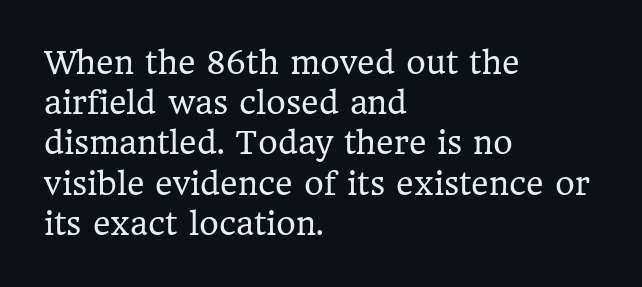
Q: Is the text bold? A: No.
Q: Is the text italic (slanted)? A: No, it is upright.
Q: Is the typeface a serif or a sans-serif typeface? A: Serif.
Q: Is the text underlined? A: No.
Q: How is the paragraph aligned? A: Left-aligned.
Q: Is the spacing between letters normal or unusually wide? A: Normal.
Q: Is the spacing between lines tight, normal or loose? A: Normal.
Q: Width (condensed, normal, or wide)? A: Normal.
Q: Stroke contrast? A: Low.
Q: x-height? A: Medium.
Q: Monospaced? A: No.
